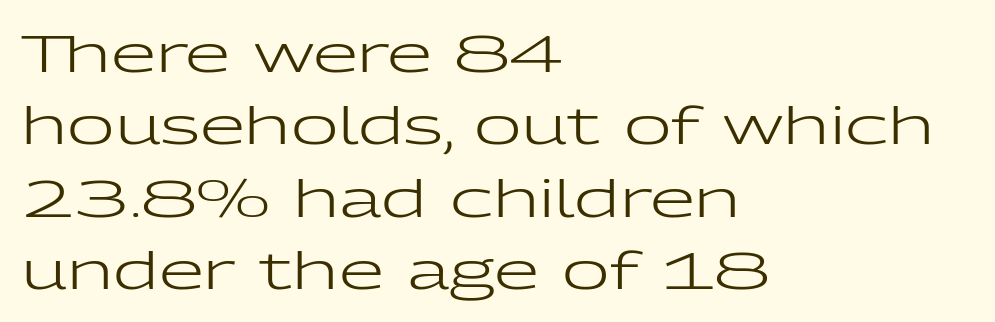
The specimen reads as upright at a glance. This reads as an unemphasized weight, regular at the heaviest. Character widths vary here, with narrow letters taking less room than wide ones. Normally led — the rows are evenly, conventionally spaced.
